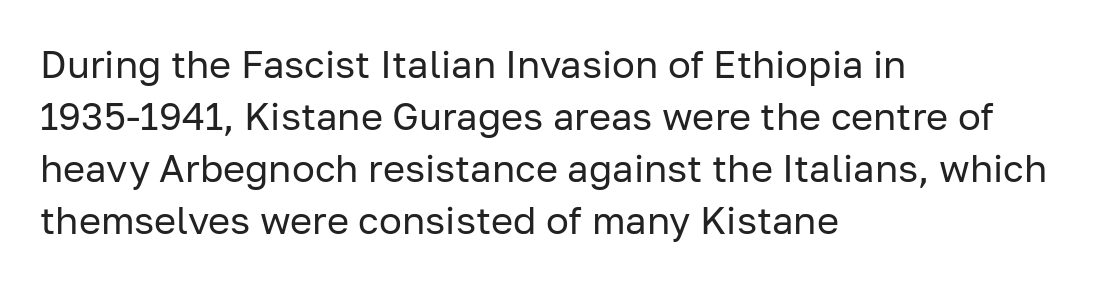
{"serif": "no", "italic": "no", "bold": "no", "weight": "regular", "width": "normal", "stroke_contrast": "low", "x_height": "medium", "monospaced": "no", "underline": "no", "align": "left", "line_spacing": "normal", "line_spacing_ratio": 1.37, "letter_spacing": "normal", "letter_spacing_em": 0.0, "glyph_px": 38}
